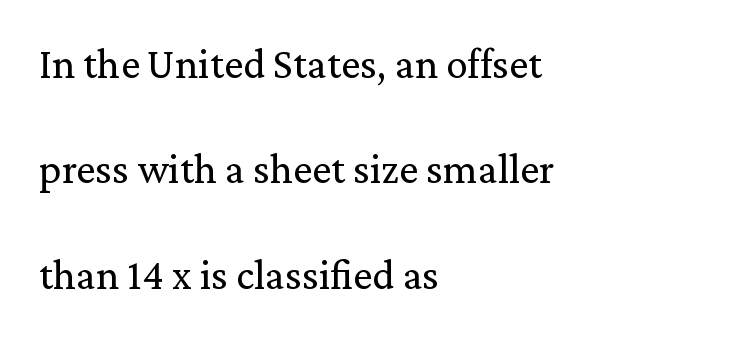
{"serif": "yes", "italic": "no", "bold": "no", "weight": "regular", "width": "normal", "stroke_contrast": "low", "x_height": "medium", "monospaced": "no", "underline": "no", "align": "left", "line_spacing": "loose", "line_spacing_ratio": 2.45, "letter_spacing": "normal", "letter_spacing_em": 0.0, "glyph_px": 43}
